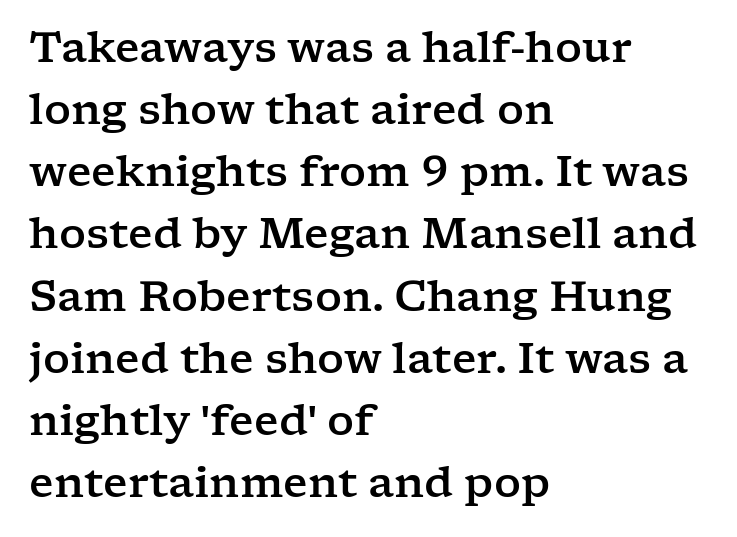
Q: Is the text italic (slanted)? A: No, it is upright.
Q: Is the typeface a serif or a sans-serif typeface? A: Serif.
Q: Is the text underlined? A: No.
Q: How is the paragraph aligned? A: Left-aligned.
Q: Is the spacing between letters normal or unusually wide? A: Normal.
Q: Is the spacing between lines tight, normal or loose? A: Normal.
Q: Width (condensed, normal, or wide)? A: Wide.
Q: Stroke contrast? A: Low.
Q: x-height? A: Medium.
Q: Monospaced? A: No.
